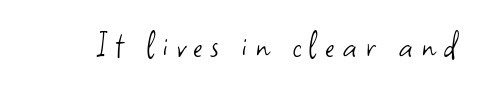
{"serif": "no", "bold": "no", "weight": "light", "width": "normal", "stroke_contrast": "low", "x_height": "small", "monospaced": "no", "underline": "no", "letter_spacing": "wide", "letter_spacing_em": 0.22, "glyph_px": 39}
